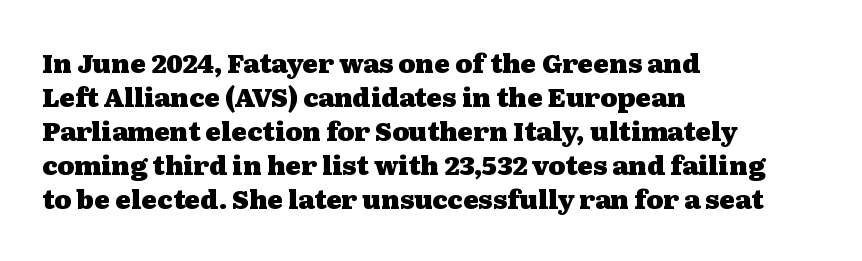
Typeset ragged right — the left edge is the straight one. Words float on clear page, feet unadorned. Vertically, the passage feels balanced, rows spaced as you'd expect. This sample uses plain, unmodified letter spacing. Summary of weight: heavy, a full bold. Characters remain perfectly vertical along every line.
